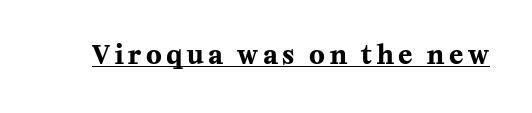
The image shows 26 px bold type, upright; set underlined.
